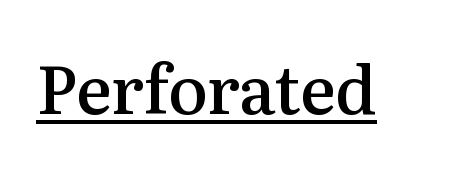
The letterforms sit shoulder to shoulder at normal distance. This is underlined copy, the kind a proofreader might mark for attention. Notice the strokes are somewhat thickened but not fully heavy: this is a semibold. Is this a fixed-width face? No — the glyphs have proportional, varying widths. Unlike italic type, these characters show no tilt at all. Serifs: yes, visible at the terminals of the letterforms.
